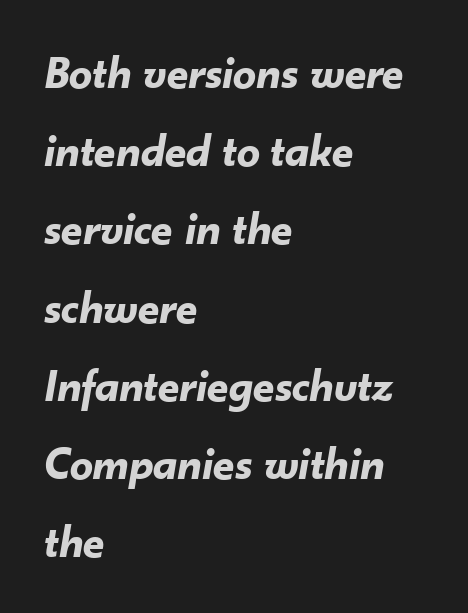
Q: Is the text bold? A: Yes.
Q: Is the text italic (slanted)? A: Yes, it leans right by about 10 degrees.
Q: Is the text underlined? A: No.
Q: How is the paragraph aligned? A: Left-aligned.
Q: Is the spacing between letters normal or unusually wide? A: Normal.
Q: Is the spacing between lines tight, normal or loose? A: Normal.
Q: Width (condensed, normal, or wide)? A: Normal.
Q: Stroke contrast? A: Low.
Q: x-height? A: Small.
Q: Monospaced? A: No.
